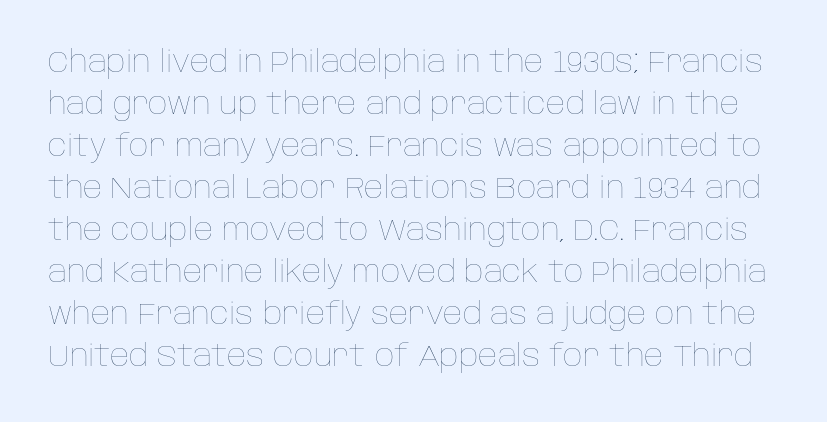
Q: Is the text bold? A: No.
Q: Is the text italic (slanted)? A: No, it is upright.
Q: Is the text underlined? A: No.
Q: Is the spacing between letters normal or unusually wide? A: Normal.
Q: Is the spacing between lines tight, normal or loose? A: Normal.
Q: Width (condensed, normal, or wide)? A: Normal.
Q: Stroke contrast? A: Low.
Q: x-height? A: Large.
Q: Monospaced? A: No.
